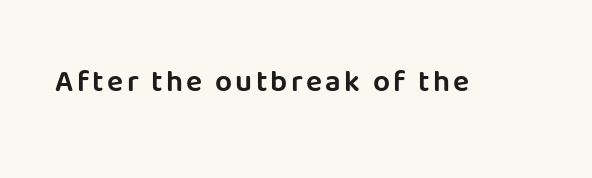
Q: Is the text italic (slanted)? A: No, it is upright.
Q: Is the typeface a serif or a sans-serif typeface? A: Sans-serif.
Q: Is the text underlined? A: No.
Q: Width (condensed, normal, or wide)? A: Normal.
Q: Stroke contrast? A: Low.
Q: x-height? A: Large.
Q: Monospaced? A: No.
